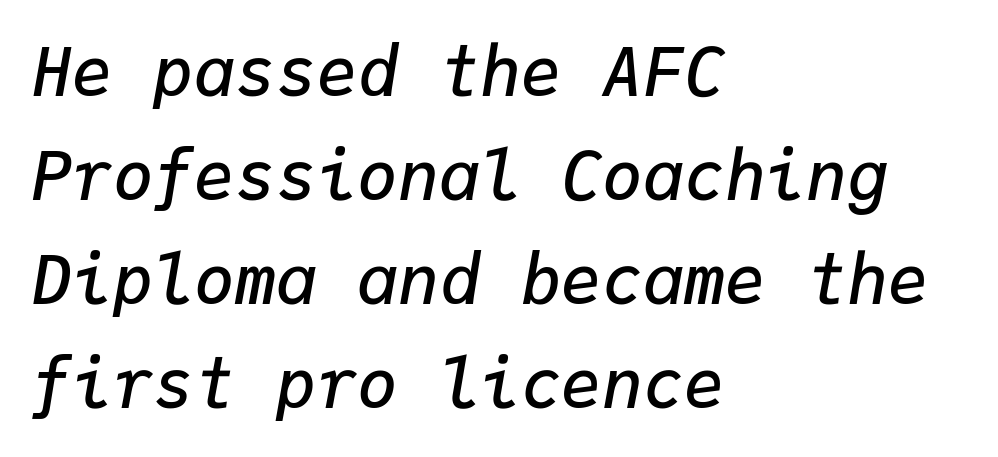
Horizontal alignment here is leftward, the default for most running prose. Evenly set lines give the paragraph a standard silhouette. Spacing between characters is what you'd get straight out of the box. Weight: semibold (demi). Beneath every word, the page is bare. Is this a fixed-width face? Yes — each glyph sits in an identical cell.
